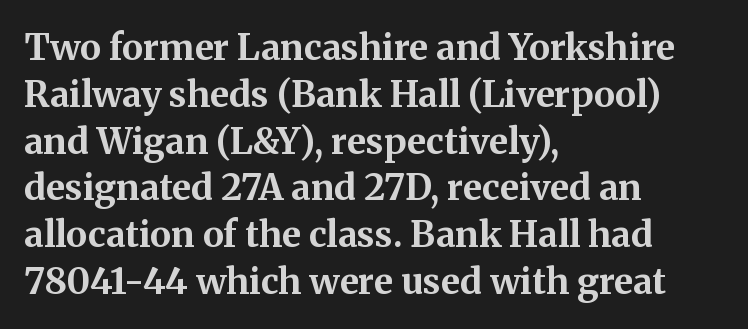
The type is set solid horizontally, with unmodified tracking. The rendering uses natural spacing where letterforms have individual widths. The text block is weighted toward the left margin, trailing off unevenly rightward. Quick note: not italic, upright. Clear beneath every line of the passage. Is this a sans? No — the strokes have serifs.
